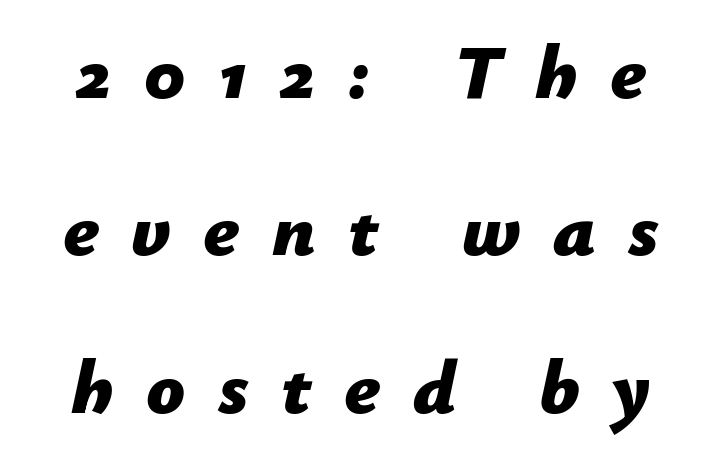
These lines stack symmetrically, like a column narrowing and widening about its center. Is this a fixed-width face? No — the glyphs have proportional, varying widths. Any mark beneath the type? The region is blank. There's an unmistakable incline to the writing here. There is plenty of visible air inserted between adjacent glyphs. Emphasis by weight is at full strength: bold.
